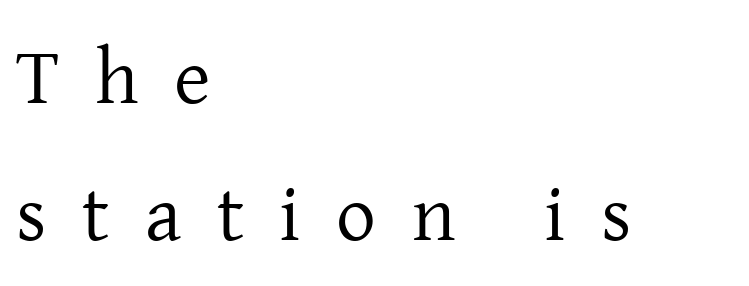
The image shows 79 px regular-weight serif type, upright; set left-aligned, line spacing 1.74x, unusually wide letter spacing (+0.45 em), not underlined; low stroke contrast and a medium x-height.
